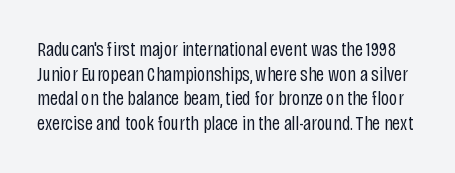
The image shows 20 px text type, upright; set line spacing 1.23x, normal letter spacing, not underlined.
